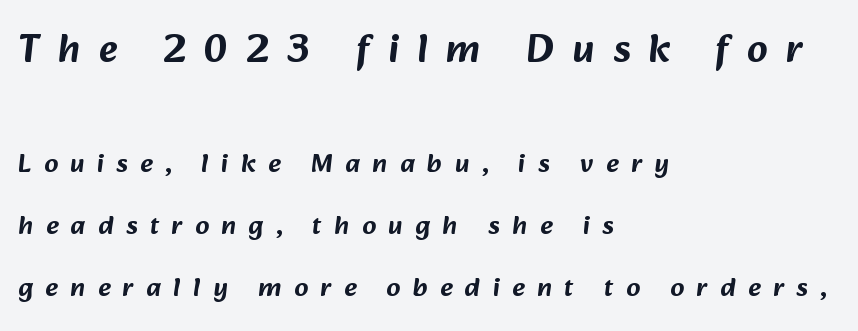
The image shows 40 px sans-serif type; set left-aligned, loose line spacing (2.3x), unusually wide letter spacing (+0.46 em), not underlined; the first (top) block is 1.48x larger; low stroke contrast and a medium x-height.
